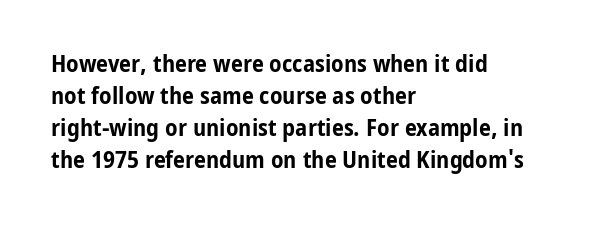
Heavy-handed strokes throughout: this text is bold. Ordinary non-slanted type is in use. The text block is weighted toward the left margin, trailing off unevenly rightward. Students, observe: this is what conventionally led text looks like. Students, note that the glyphs here touch the page at normal intervals. The words here are not underlined.
